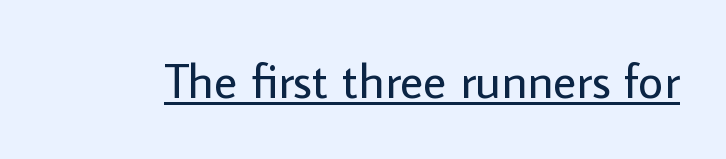
The image shows 49 px regular-weight sans-serif type, upright; set normal letter spacing, underlined; low stroke contrast and a medium x-height.
